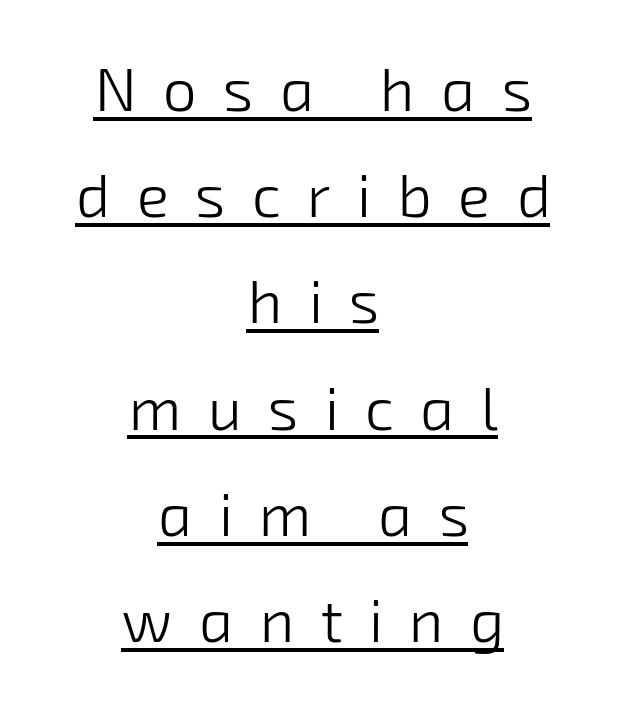
Q: Is the text bold? A: No.
Q: Is the typeface a serif or a sans-serif typeface? A: Sans-serif.
Q: Is the text underlined? A: Yes.
Q: How is the paragraph aligned? A: Centered.
Q: Is the spacing between letters normal or unusually wide? A: Unusually wide.
Q: Width (condensed, normal, or wide)? A: Normal.
Q: Stroke contrast? A: Low.
Q: x-height? A: Medium.
Q: Monospaced? A: No.
